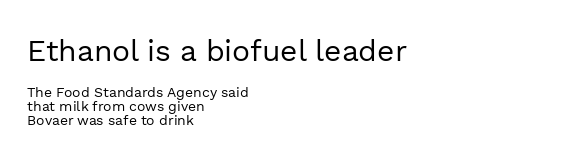
The image shows 30 px regular-weight sans-serif type, upright; set left-aligned, tight line spacing (1.0x), normal letter spacing, not underlined; the first (top) block is 2.14x larger; a medium x-height.
